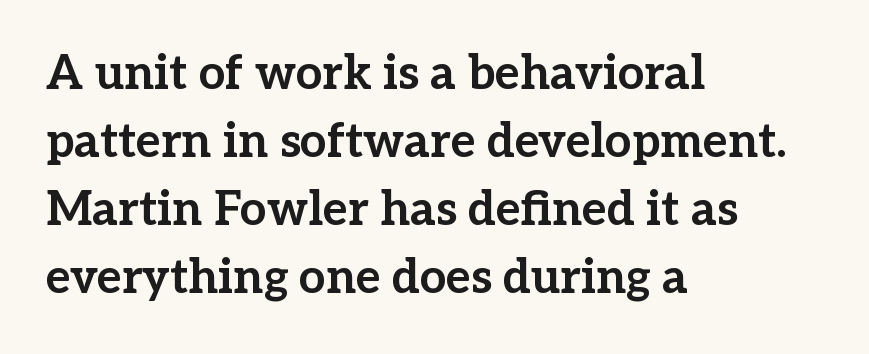
The lettering holds an erect, upright posture throughout. Note the varied advance widths — an 'i' is clearly narrower than an 'm'. Compared with typical paragraphs, the rows here are spaced about the same. Anything drawn beneath the words? Only blank space. Is the type bold? Yes — the strokes are clearly thick and heavy. Nobody touched the tracking dial on this one.
